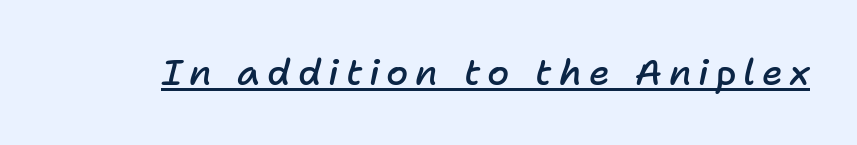
Q: Is the text bold? A: Semi-bold.
Q: Is the text italic (slanted)? A: Yes, it leans right by about 11 degrees.
Q: Is the text underlined? A: Yes.
Q: Width (condensed, normal, or wide)? A: Normal.
Q: Stroke contrast? A: Low.
Q: x-height? A: Medium.
Q: Monospaced? A: No.
